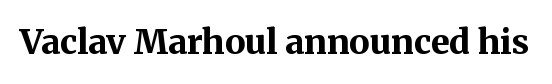
{"serif": "yes", "italic": "no", "bold": "yes", "weight": "bold", "width": "normal", "stroke_contrast": "medium", "x_height": "medium", "monospaced": "no", "underline": "no", "letter_spacing": "normal", "letter_spacing_em": 0.0, "glyph_px": 34}
